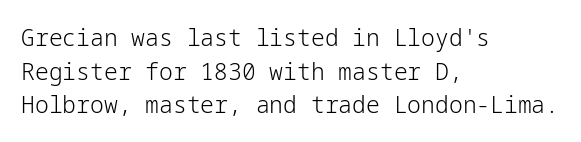
{"italic": "no", "bold": "no", "underline": "no", "align": "left", "line_spacing": "normal", "line_spacing_ratio": 1.46, "letter_spacing": "normal", "letter_spacing_em": 0.0, "glyph_px": 23}
